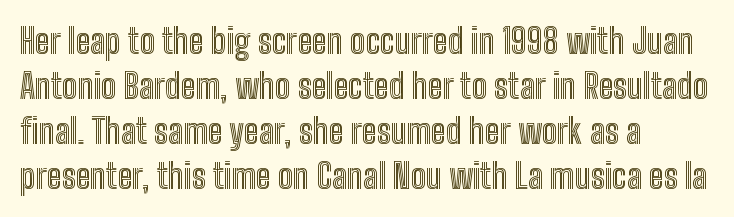
The image shows 34 px condensed type, upright; set left-aligned, normal line spacing (1.32x), normal letter spacing, not underlined; a medium x-height.
